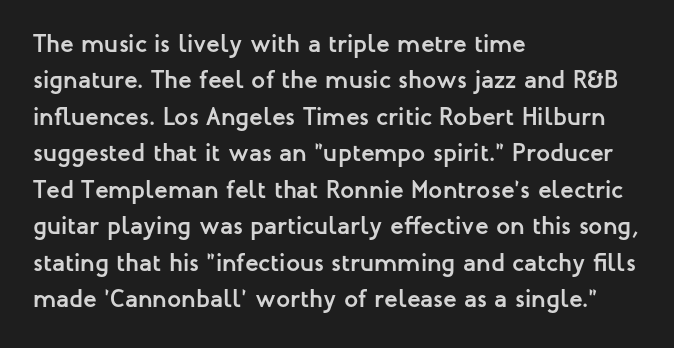
Q: Is the text bold? A: Yes.
Q: Is the text italic (slanted)? A: No, it is upright.
Q: Is the text underlined? A: No.
Q: How is the paragraph aligned? A: Left-aligned.
Q: Is the spacing between letters normal or unusually wide? A: Normal.
Q: Is the spacing between lines tight, normal or loose? A: Normal.
